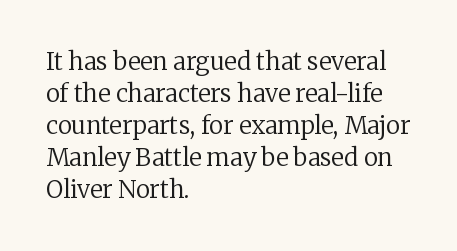
A bare baseline throughout the passage. Does the lettering tilt? It doesn't — this is upright. Leftover space on each line is placed entirely after the last word. Regarding leading, the lines here are spaced in the standard way. Inter-character spacing is left at the font's built-in metrics. Compared with a typical body face, this is equally light or lighter still.
